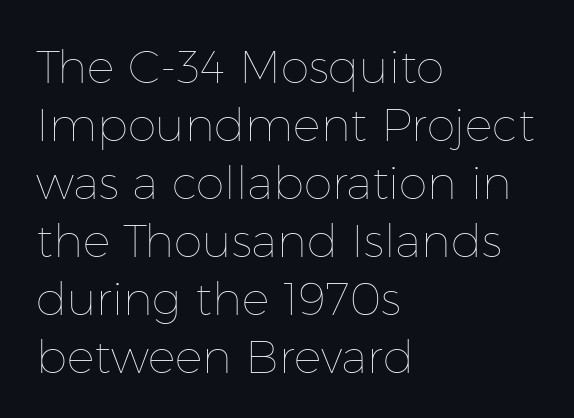
Q: Is the text bold? A: No.
Q: Is the text italic (slanted)? A: No, it is upright.
Q: Is the text underlined? A: No.
Q: How is the paragraph aligned? A: Left-aligned.
Q: Is the spacing between letters normal or unusually wide? A: Normal.
Q: Is the spacing between lines tight, normal or loose? A: Normal.
Q: Width (condensed, normal, or wide)? A: Normal.
Q: Stroke contrast? A: Low.
Q: x-height? A: Medium.
Q: Monospaced? A: No.
